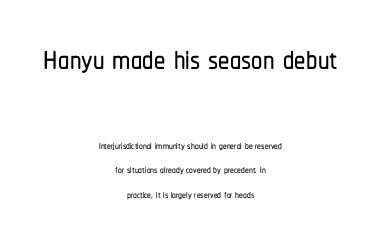
Q: Is the text italic (slanted)? A: No, it is upright.
Q: Is the typeface a serif or a sans-serif typeface? A: Sans-serif.
Q: Is the text underlined? A: No.
Q: How is the paragraph aligned? A: Centered.
Q: Is the spacing between letters normal or unusually wide? A: Normal.
Q: Is the spacing between lines tight, normal or loose? A: Normal.
Q: Which block of text is set in a larger size, the first (top) or the second (bottom)? A: The first (top) one.
Q: Width (condensed, normal, or wide)? A: Condensed.
Q: Stroke contrast? A: Low.
Q: x-height? A: Medium.
Q: Monospaced? A: No.
